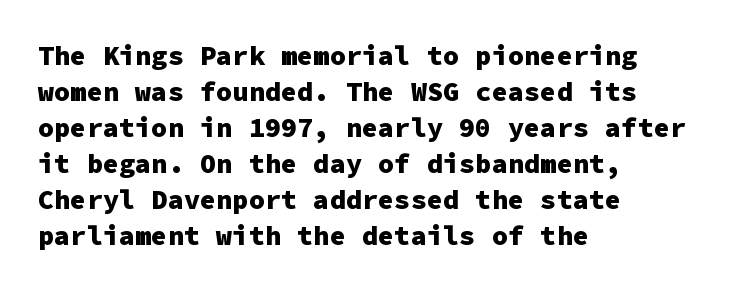
Is there much room between lines? A standard amount, neither cramped nor airy. This rendering features lettering with no underline. The typography opts for an upright posture over an oblique one. Standard letterfit; no display-style spreading of the glyphs. Line starts are locked; line ends wander. Heavy-handed strokes throughout: this text is bold.
